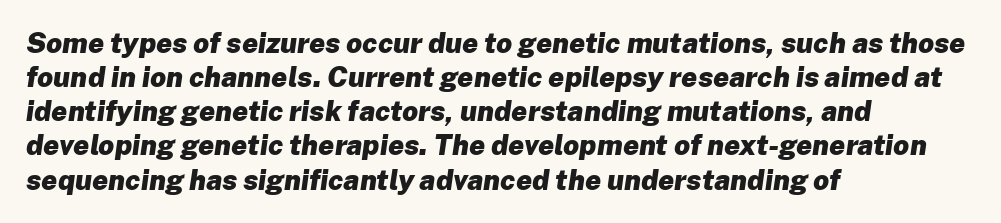
Posture: slanted. Summary of weight: heavy, a full bold. This sample has the flowing, uneven cadence of proportional lettering. All the whitespace from short lines collects on the right.
